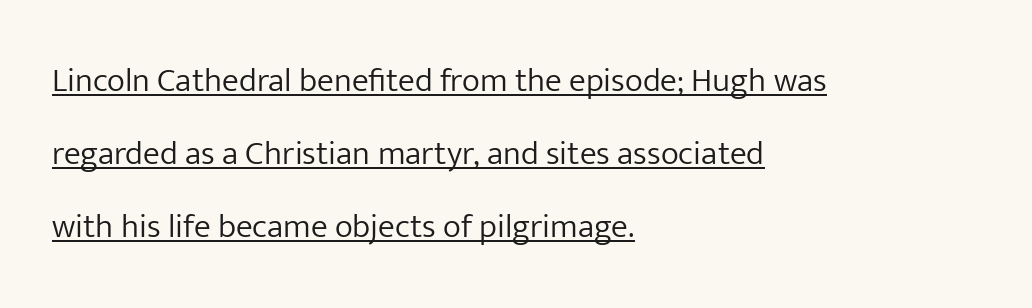
Q: Is the text bold? A: No.
Q: Is the text italic (slanted)? A: No, it is upright.
Q: Is the typeface a serif or a sans-serif typeface? A: Sans-serif.
Q: Is the text underlined? A: Yes.
Q: How is the paragraph aligned? A: Left-aligned.
Q: Is the spacing between letters normal or unusually wide? A: Normal.
Q: Is the spacing between lines tight, normal or loose? A: Loose.
Q: Width (condensed, normal, or wide)? A: Normal.
Q: Stroke contrast? A: Low.
Q: x-height? A: Medium.
Q: Monospaced? A: No.
